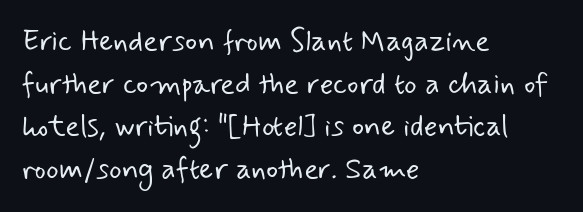
{"serif": "no", "bold": "no", "weight": "light", "width": "normal", "stroke_contrast": "low", "x_height": "small", "monospaced": "no", "underline": "no", "align": "left", "line_spacing": "normal", "line_spacing_ratio": 1.42, "letter_spacing": "normal", "letter_spacing_em": 0.0, "glyph_px": 30}
